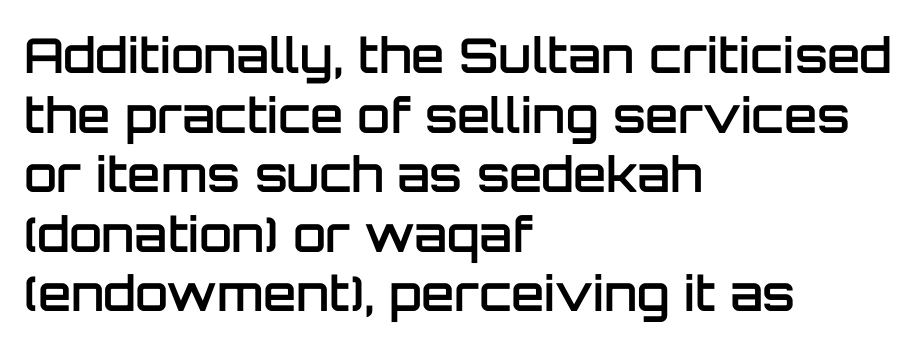
{"serif": "no", "italic": "no", "bold": "semi", "weight": "semibold", "width": "normal", "stroke_contrast": "low", "x_height": "large", "monospaced": "no", "underline": "no", "align": "left", "line_spacing_ratio": 1.24, "letter_spacing": "normal", "letter_spacing_em": 0.0, "glyph_px": 48}
